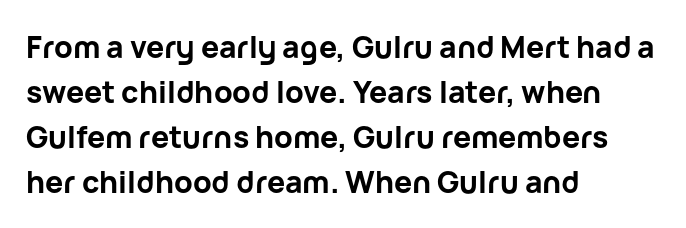
Any mark beneath the type? The region is blank. This is sans-serif lettering, the kind often seen on screens and signage. A dark, heavy texture on the line: the type is bold. The letterforms sit shoulder to shoulder at normal distance.
